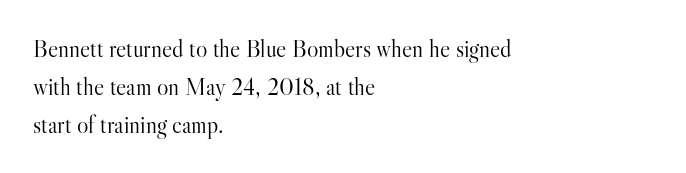
The image shows 24 px text type, upright; set left-aligned, normal line spacing (1.58x), normal letter spacing, not underlined.
